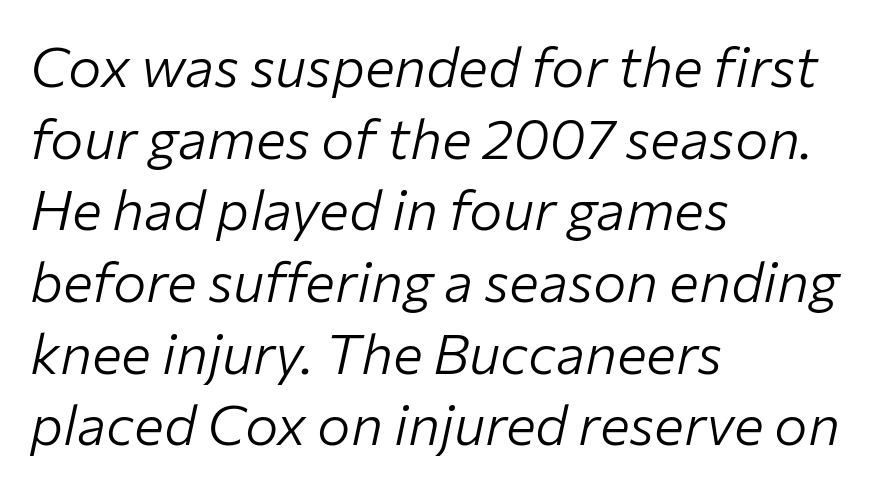
Nothing unusual about the tracking: characters are spaced as the font intends. The strokes carry an ordinary text weight at most. In CSS terms this would be text-align: left. You could not count columns in this text — the font is proportionally spaced. Every character sits at an angle, as italics do. Only glyphs here, with clear space below each row.
